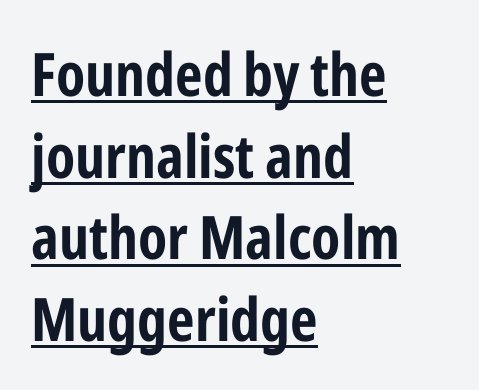
The image shows 60 px bold, condensed sans-serif type, upright; set left-aligned, normal line spacing (1.36x), normal letter spacing, underlined; low stroke contrast and a medium x-height.
